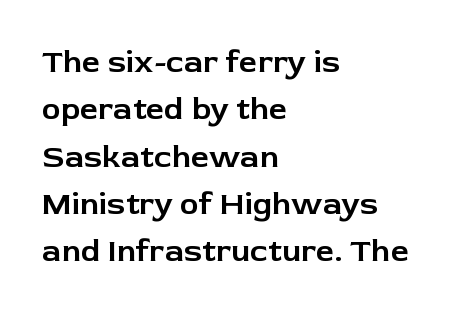
Q: Is the text italic (slanted)? A: No, it is upright.
Q: Is the typeface a serif or a sans-serif typeface? A: Sans-serif.
Q: Is the text underlined? A: No.
Q: How is the paragraph aligned? A: Left-aligned.
Q: Is the spacing between letters normal or unusually wide? A: Normal.
Q: Is the spacing between lines tight, normal or loose? A: Normal.
Q: Width (condensed, normal, or wide)? A: Normal.
Q: Stroke contrast? A: Low.
Q: x-height? A: Medium.
Q: Monospaced? A: No.
